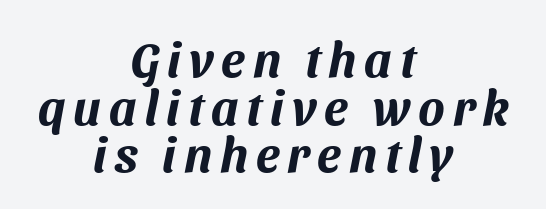
Q: Is the typeface a serif or a sans-serif typeface? A: Sans-serif.
Q: Is the text underlined? A: No.
Q: How is the paragraph aligned? A: Centered.
Q: Is the spacing between lines tight, normal or loose? A: Tight.
Q: Width (condensed, normal, or wide)? A: Normal.
Q: Stroke contrast? A: Medium.
Q: x-height? A: Medium.
Q: Monospaced? A: No.
